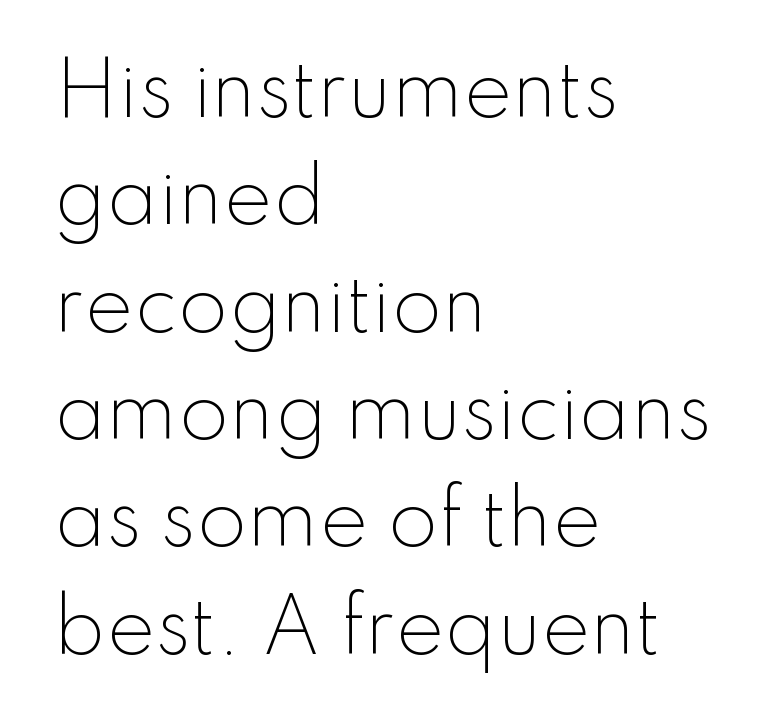
{"serif": "no", "italic": "no", "bold": "no", "weight": "light", "width": "normal", "stroke_contrast": "low", "x_height": "small", "monospaced": "no", "underline": "no", "align": "left", "line_spacing": "normal", "line_spacing_ratio": 1.47, "letter_spacing": "normal", "letter_spacing_em": 0.0, "glyph_px": 73}
